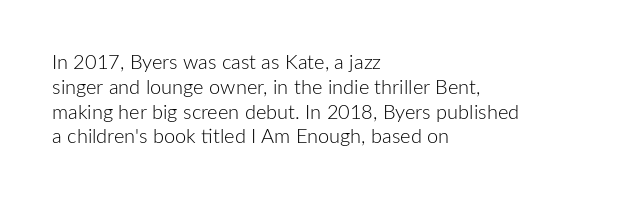
The image shows 20 px text type, upright; set left-aligned, line spacing 1.24x, normal letter spacing, not underlined.
